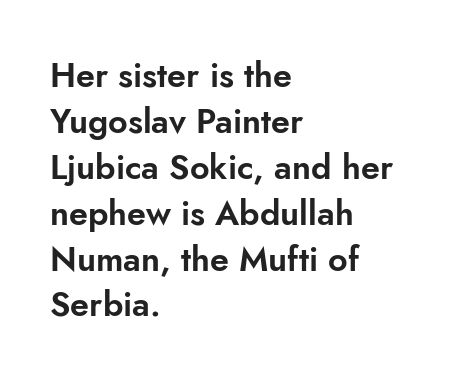
The designer left line spacing at the default. The gaps between neighbouring characters are ordinary and unremarkable. The font family rendered here belongs to the sans-serif group. Line starts are locked; line ends wander.
